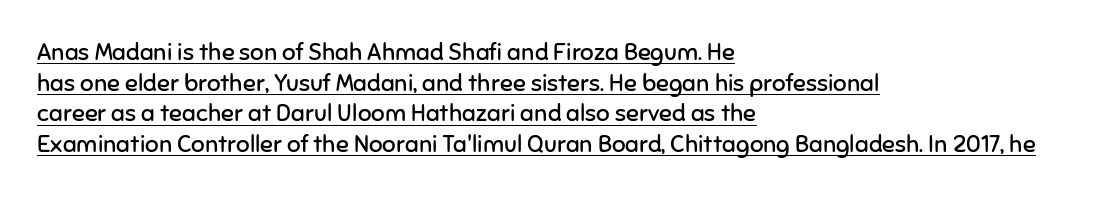
{"italic": "no", "bold": "no", "underline": "yes", "align": "left", "line_spacing": "normal", "line_spacing_ratio": 1.28, "letter_spacing": "normal", "letter_spacing_em": 0.0, "glyph_px": 24}
